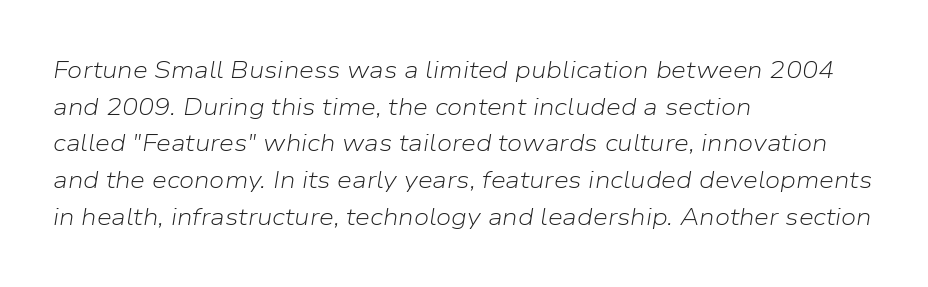
{"italic": "yes", "lean": "right", "slant_degrees": 9, "bold": "no", "underline": "no", "align": "left", "line_spacing": "normal", "line_spacing_ratio": 1.53, "letter_spacing": "normal", "letter_spacing_em": 0.0, "glyph_px": 24}
